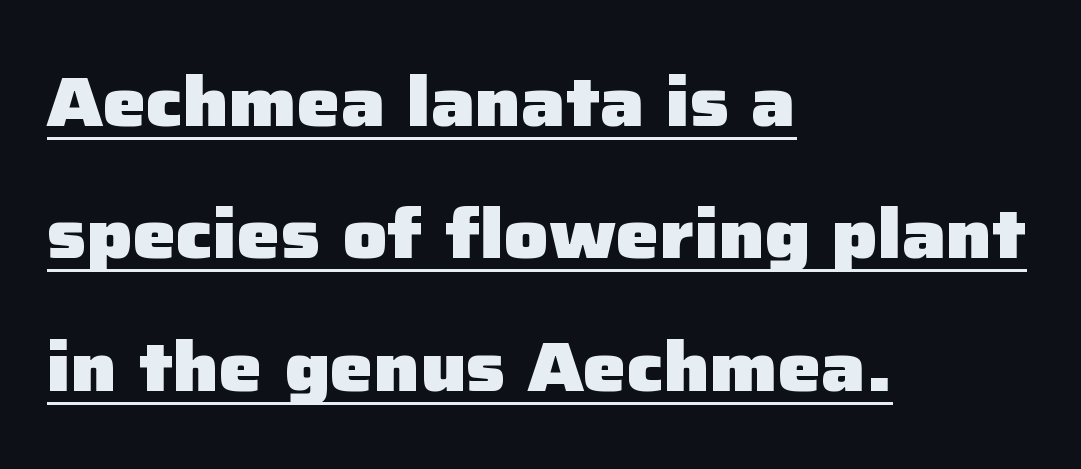
Glance below the letters and you will spot a drawn line. Weight: bold. Every row of glyphs begins at an identical x-position on the left. It's the straight-up-and-down kind of type. Note: no serifs on the glyphs.
